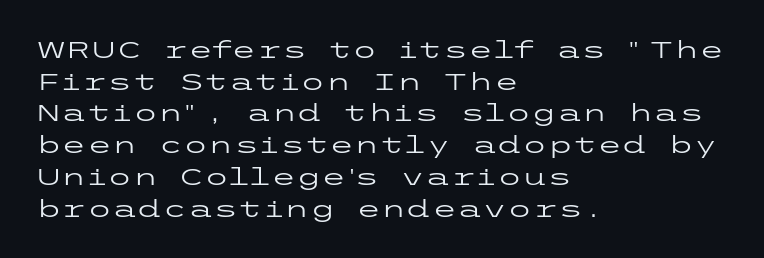
The image shows 23 px text type, upright; set left-aligned, normal line spacing (1.38x), normal letter spacing, not underlined.
